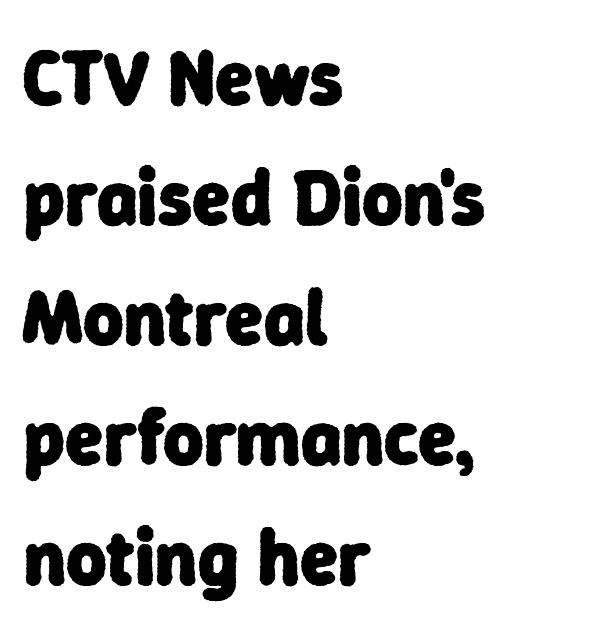
{"serif": "no", "bold": "yes", "weight": "heavy", "width": "normal", "stroke_contrast": "low", "x_height": "medium", "monospaced": "no", "underline": "no", "align": "left", "line_spacing": "normal", "line_spacing_ratio": 1.54, "letter_spacing": "normal", "letter_spacing_em": 0.0, "glyph_px": 78}
